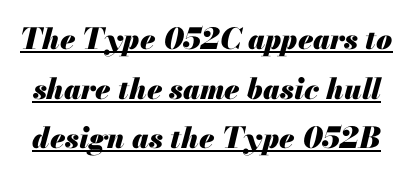
The image shows 29 px heavy type, italic (leaning right); set line spacing 1.71x, normal letter spacing, underlined; medium stroke contrast and a small x-height.
